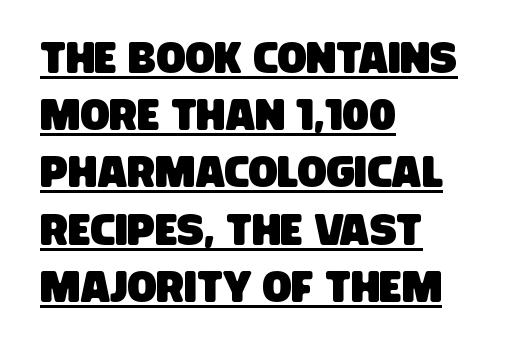
{"serif": "no", "width": "condensed", "stroke_contrast": "low", "x_height": "large", "monospaced": "no", "underline": "yes", "align": "left", "line_spacing": "normal", "line_spacing_ratio": 1.33, "letter_spacing": "normal", "letter_spacing_em": 0.0, "glyph_px": 43}
